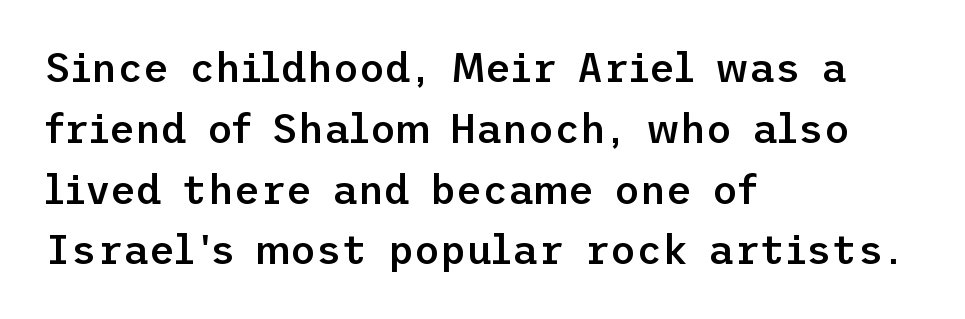
{"serif": "no", "italic": "no", "bold": "semi", "weight": "semibold", "width": "normal", "stroke_contrast": "low", "x_height": "medium", "underline": "no", "align": "left", "line_spacing": "normal", "line_spacing_ratio": 1.52, "letter_spacing": "normal", "letter_spacing_em": 0.0, "glyph_px": 40}
